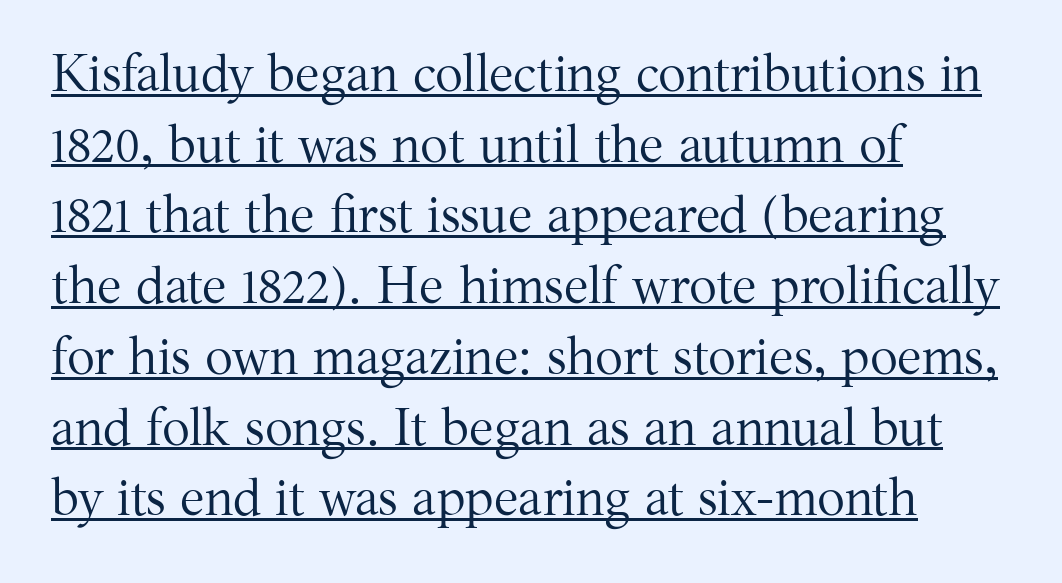
The image shows 52 px regular-weight serif type, upright; set left-aligned, normal line spacing (1.36x), normal letter spacing, underlined; medium stroke contrast and a medium x-height.
